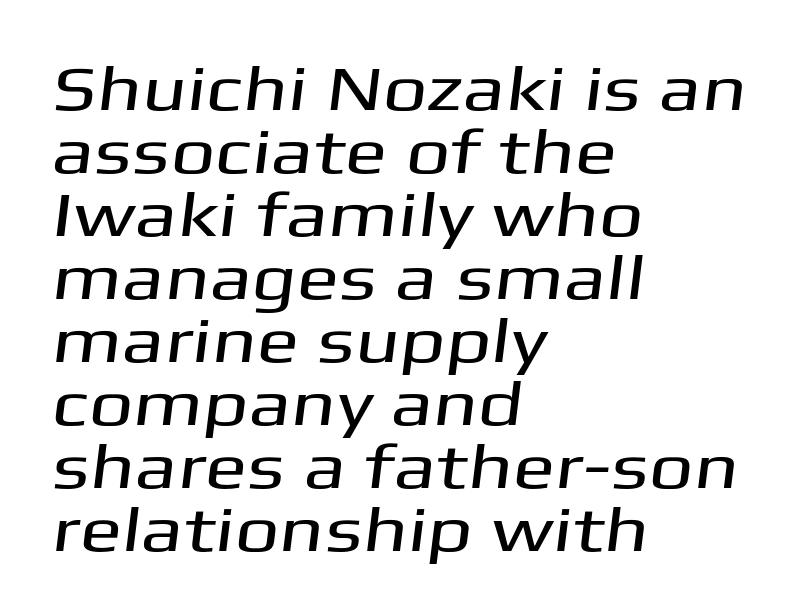
A typesetter would call this proportional, since set widths differ per character. The rendering shows plain stroke endings on the letterforms — a sans-serif design. Glance below the letters and you will spot only blank space. This sample is left-justified, so line endings fall wherever the words run out. How are the letters spaced? Ordinarily, with no added tracking.
